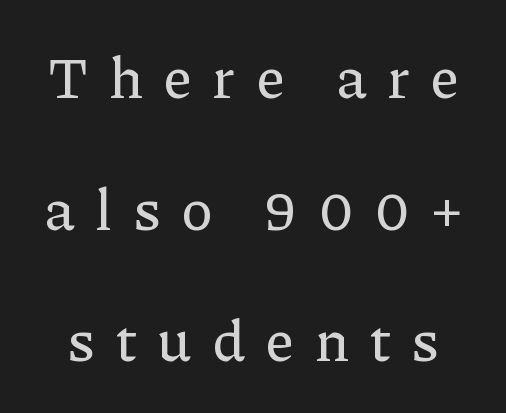
{"serif": "yes", "italic": "no", "width": "normal", "stroke_contrast": "low", "x_height": "medium", "monospaced": "no", "underline": "no", "line_spacing": "loose", "line_spacing_ratio": 2.27, "letter_spacing": "wide", "letter_spacing_em": 0.35, "glyph_px": 58}
